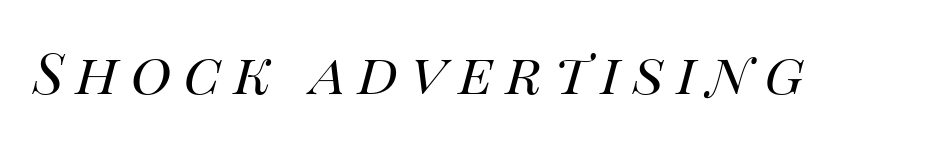
{"italic": "yes", "lean": "right", "slant_degrees": 14, "bold": "no", "weight": "regular", "width": "normal", "stroke_contrast": "high", "x_height": "large", "monospaced": "no", "underline": "no", "letter_spacing": "wide", "letter_spacing_em": 0.22, "glyph_px": 56}
